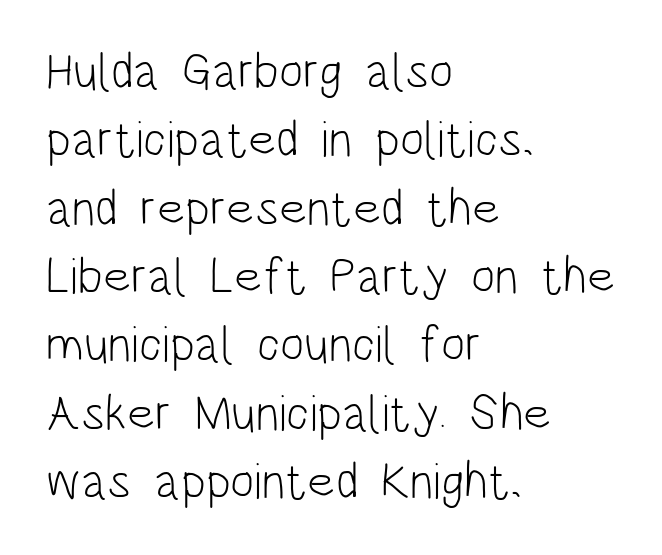
The image shows 51 px light, condensed sans-serif type, upright; set left-aligned, normal line spacing (1.34x), normal letter spacing, not underlined; low stroke contrast and a large x-height.
